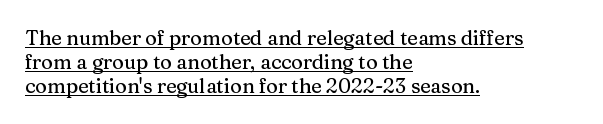
Q: Is the text italic (slanted)? A: No, it is upright.
Q: Is the text underlined? A: Yes.
Q: How is the paragraph aligned? A: Left-aligned.
Q: Is the spacing between letters normal or unusually wide? A: Normal.
